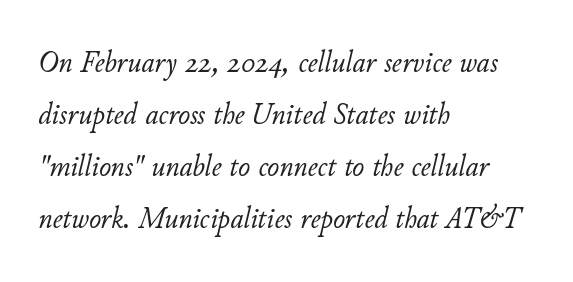
The image shows 32 px light type, italic (leaning right); set left-aligned, normal line spacing (1.62x), normal letter spacing, not underlined; low stroke contrast and a small x-height.
